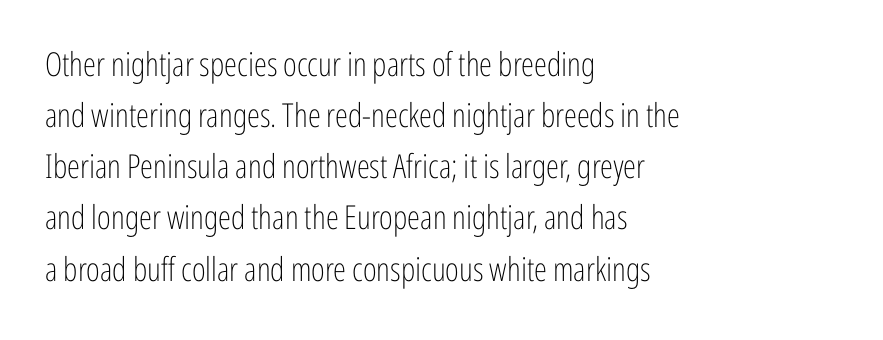
Stroke thickness stays within the range of a standard reading face or lighter. The horizontal fit of the characters is conventional and even. Rule under the text: the space is simply empty. You can tell from the bare stems that sans-serif type was used. Looks like regular typesetting: each glyph gets only the width it needs. Reading down the column, the eye jumps a familiar distance to each next line.
